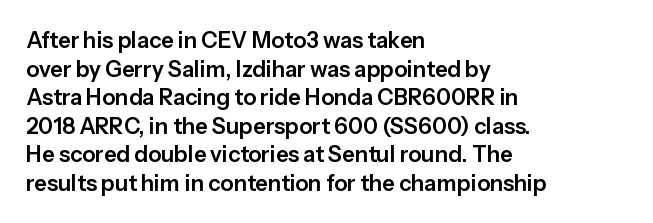
{"italic": "no", "underline": "no", "align": "left", "line_spacing": "normal", "line_spacing_ratio": 1.3, "letter_spacing": "normal", "letter_spacing_em": 0.0, "glyph_px": 22}
